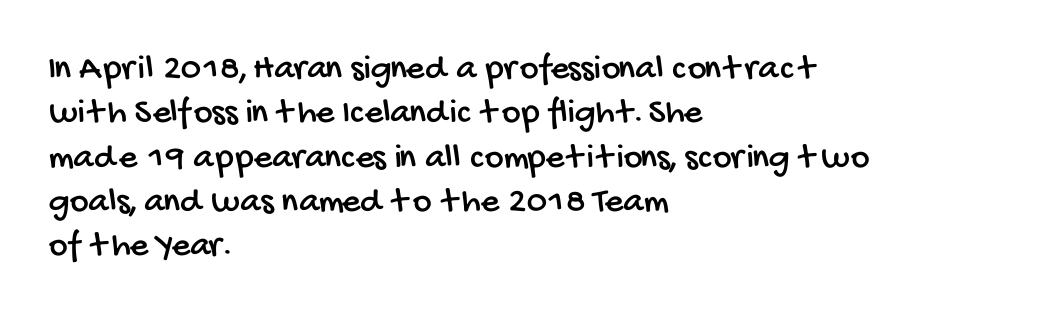
{"serif": "no", "width": "condensed", "stroke_contrast": "low", "x_height": "large", "monospaced": "no", "underline": "no", "align": "left", "line_spacing_ratio": 1.23, "letter_spacing": "normal", "letter_spacing_em": 0.0, "glyph_px": 36}
